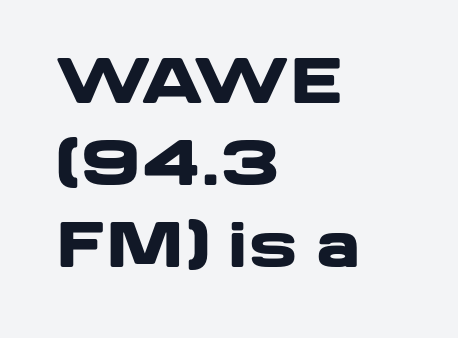
Q: Is the text bold? A: Yes.
Q: Is the text italic (slanted)? A: No, it is upright.
Q: Is the typeface a serif or a sans-serif typeface? A: Sans-serif.
Q: Is the text underlined? A: No.
Q: How is the paragraph aligned? A: Left-aligned.
Q: Is the spacing between letters normal or unusually wide? A: Normal.
Q: Is the spacing between lines tight, normal or loose? A: Normal.
Q: Width (condensed, normal, or wide)? A: Wide.
Q: Stroke contrast? A: Low.
Q: x-height? A: Medium.
Q: Monospaced? A: No.
